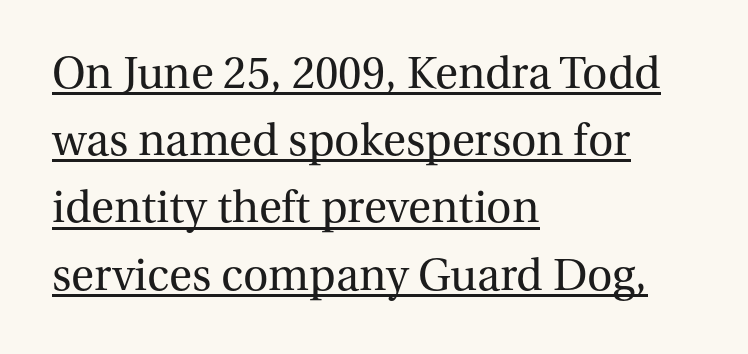
Q: Is the text bold? A: No.
Q: Is the text italic (slanted)? A: No, it is upright.
Q: Is the typeface a serif or a sans-serif typeface? A: Serif.
Q: Is the text underlined? A: Yes.
Q: How is the paragraph aligned? A: Left-aligned.
Q: Is the spacing between letters normal or unusually wide? A: Normal.
Q: Is the spacing between lines tight, normal or loose? A: Normal.
Q: Width (condensed, normal, or wide)? A: Normal.
Q: Stroke contrast? A: Medium.
Q: x-height? A: Medium.
Q: Monospaced? A: No.
